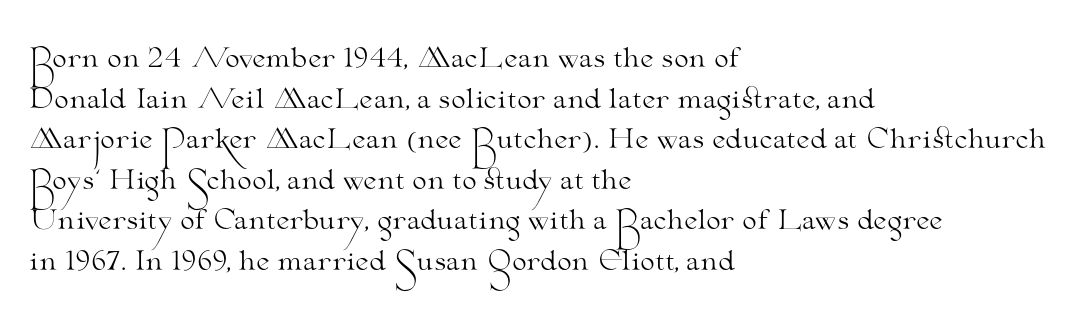
Q: Is the text bold? A: No.
Q: Is the text italic (slanted)? A: No, it is upright.
Q: Is the text underlined? A: No.
Q: How is the paragraph aligned? A: Left-aligned.
Q: Is the spacing between letters normal or unusually wide? A: Normal.
Q: Is the spacing between lines tight, normal or loose? A: Normal.
